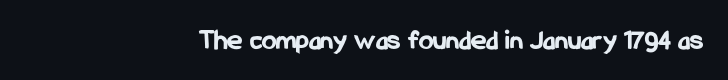
The glyphs have the mass of a bold cut. Nobody drew a line under any word here. The font family rendered here belongs to the sans-serif group. Does extra space separate the letters? No, they use regular spacing. Posture: straight, roman, zero tilt.
